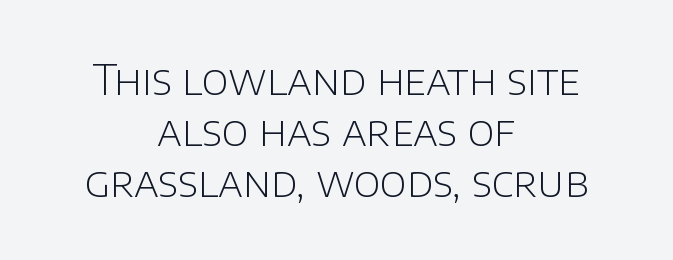
{"serif": "no", "italic": "no", "bold": "no", "weight": "light", "width": "normal", "stroke_contrast": "low", "x_height": "large", "monospaced": "no", "underline": "no", "align": "center", "line_spacing": "normal", "line_spacing_ratio": 1.25, "letter_spacing": "normal", "letter_spacing_em": 0.0, "glyph_px": 41}
